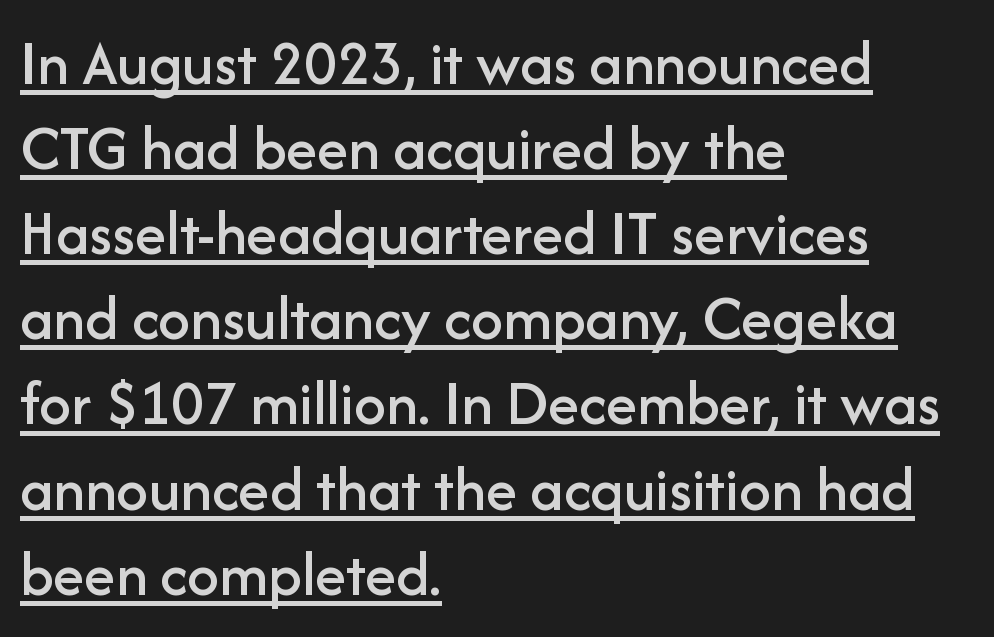
{"serif": "no", "italic": "no", "width": "normal", "stroke_contrast": "low", "x_height": "medium", "monospaced": "no", "underline": "yes", "align": "left", "line_spacing": "normal", "line_spacing_ratio": 1.33, "letter_spacing": "normal", "letter_spacing_em": 0.0, "glyph_px": 64}
